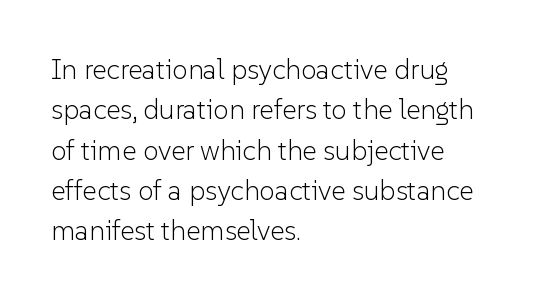
{"serif": "no", "italic": "no", "bold": "no", "weight": "light", "width": "normal", "stroke_contrast": "low", "x_height": "medium", "monospaced": "no", "underline": "no", "align": "left", "line_spacing": "normal", "line_spacing_ratio": 1.44, "letter_spacing": "normal", "letter_spacing_em": 0.0, "glyph_px": 28}
